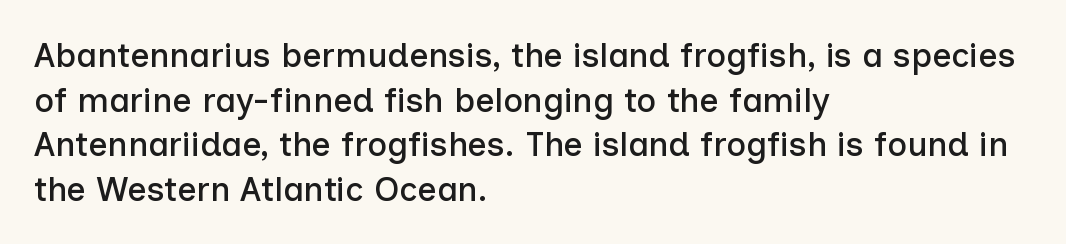
The image shows 34 px sans-serif type, upright; set left-aligned, normal line spacing (1.31x), normal letter spacing, not underlined; low stroke contrast and a medium x-height.
